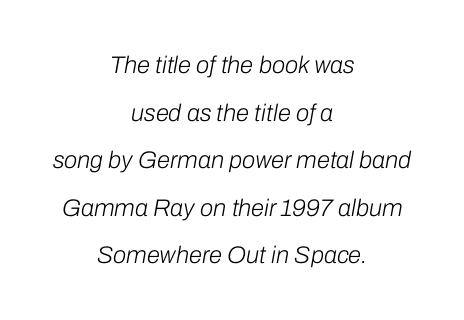
The strip under each line holds only bare page. You can tell it's italic because the verticals aren't actually vertical. This is not heavy type; no bold has been used. Leading: increased. Tracking here is standard; glyphs follow each other at the usual distance. Short and long lines alike share a common midpoint.
